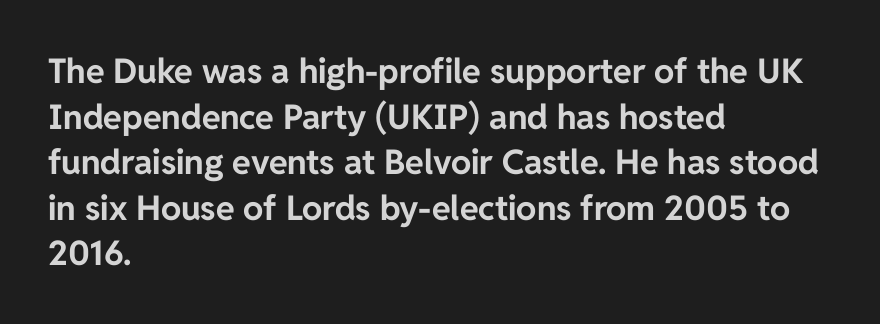
{"serif": "no", "italic": "no", "bold": "yes", "weight": "bold", "width": "normal", "stroke_contrast": "low", "x_height": "medium", "monospaced": "no", "underline": "no", "align": "left", "line_spacing": "normal", "line_spacing_ratio": 1.34, "letter_spacing": "normal", "letter_spacing_em": 0.0, "glyph_px": 34}
